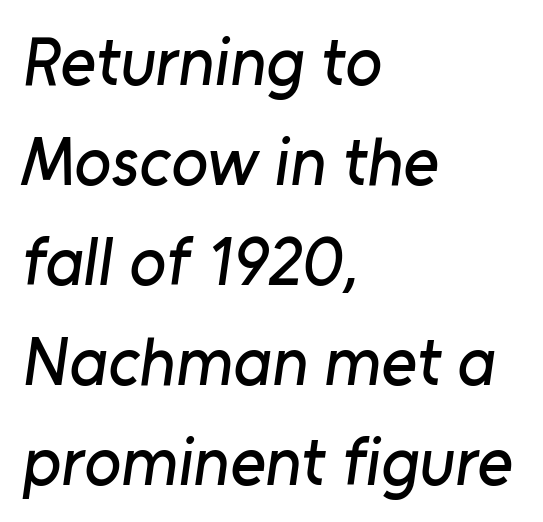
Q: Is the typeface a serif or a sans-serif typeface? A: Sans-serif.
Q: Is the text underlined? A: No.
Q: How is the paragraph aligned? A: Left-aligned.
Q: Is the spacing between letters normal or unusually wide? A: Normal.
Q: Is the spacing between lines tight, normal or loose? A: Normal.
Q: Width (condensed, normal, or wide)? A: Normal.
Q: Stroke contrast? A: Low.
Q: x-height? A: Medium.
Q: Monospaced? A: No.
